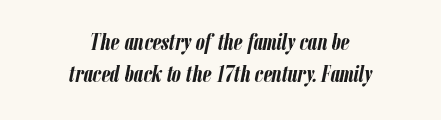
{"italic": "yes", "lean": "right", "slant_degrees": 12, "bold": "yes", "underline": "no", "align": "center", "line_spacing": "normal", "line_spacing_ratio": 1.41, "letter_spacing": "normal", "letter_spacing_em": 0.0, "glyph_px": 23}
